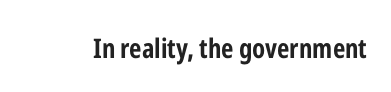
{"italic": "no", "bold": "yes", "underline": "no", "letter_spacing": "normal", "letter_spacing_em": 0.0, "glyph_px": 27}
